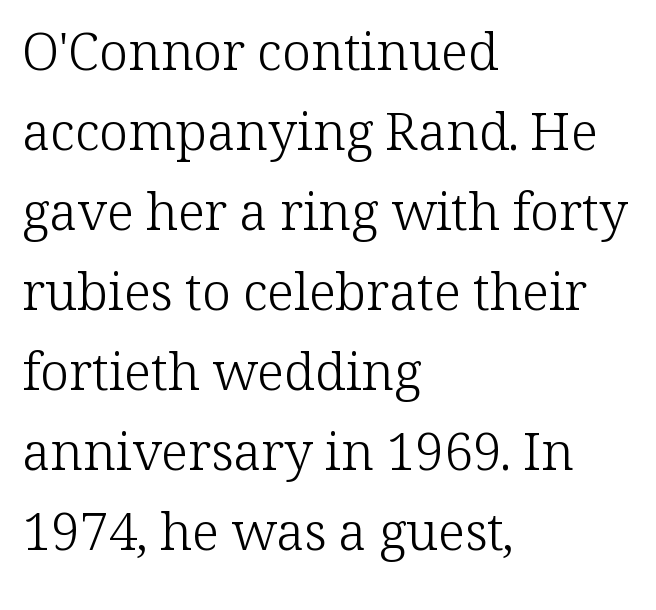
{"serif": "yes", "italic": "no", "bold": "no", "weight": "light", "width": "normal", "stroke_contrast": "low", "x_height": "medium", "monospaced": "no", "underline": "no", "align": "left", "line_spacing": "normal", "line_spacing_ratio": 1.54, "letter_spacing": "normal", "letter_spacing_em": 0.0, "glyph_px": 52}
